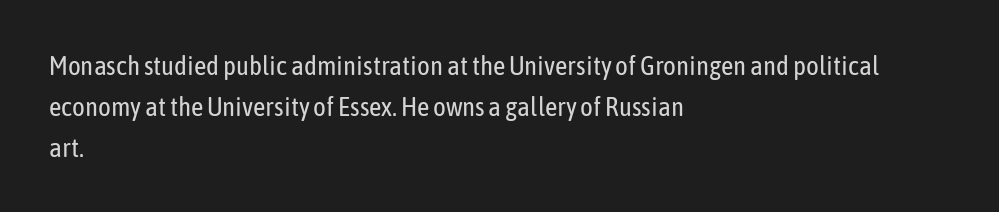
The image shows 27 px text type, upright; set left-aligned, normal line spacing (1.51x), normal letter spacing, not underlined.
